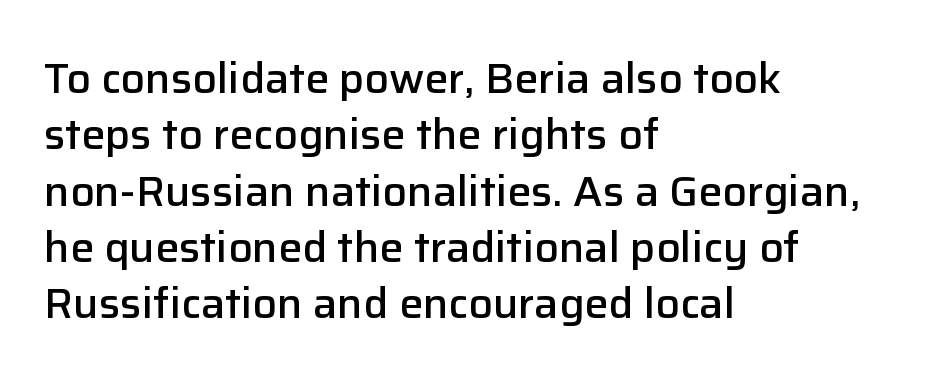
The passage is arranged the way most books set body copy — flush left. Bold? Not quite — semibold, heavier than regular but stopping short. Notice how descenders clear the ascenders below comfortably — that's standard leading. Posture: straight, roman, zero tilt.
